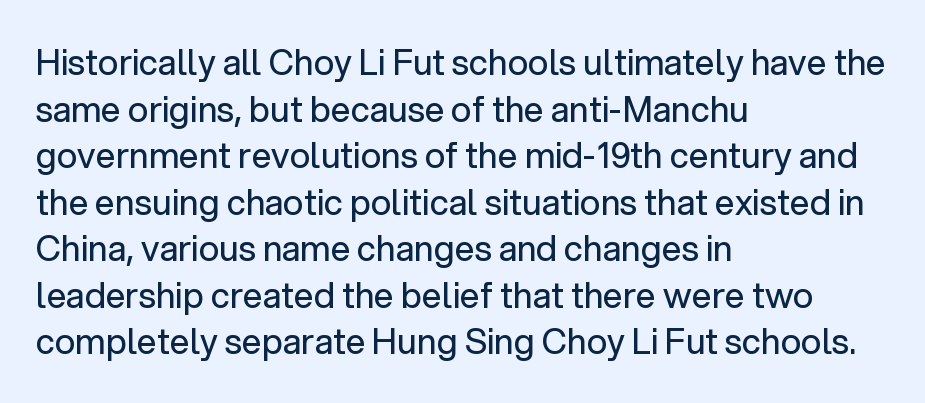
Q: Is the text bold? A: No.
Q: Is the text italic (slanted)? A: No, it is upright.
Q: Is the typeface a serif or a sans-serif typeface? A: Sans-serif.
Q: Is the text underlined? A: No.
Q: How is the paragraph aligned? A: Left-aligned.
Q: Is the spacing between letters normal or unusually wide? A: Normal.
Q: Is the spacing between lines tight, normal or loose? A: Normal.
Q: Width (condensed, normal, or wide)? A: Normal.
Q: Stroke contrast? A: Low.
Q: x-height? A: Medium.
Q: Monospaced? A: No.
